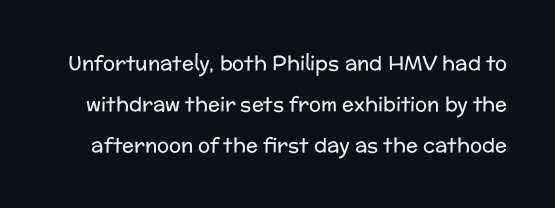
Line spacing here is loose. Underlining? Definitely not there. Unbolded letterforms with no extra heft. Ordinary non-slanted type is in use.
